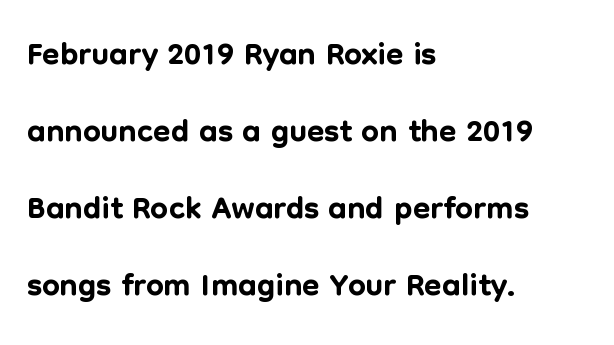
{"serif": "no", "italic": "no", "width": "normal", "stroke_contrast": "low", "x_height": "medium", "monospaced": "no", "underline": "no", "align": "left", "line_spacing": "normal", "line_spacing_ratio": 1.54, "letter_spacing": "normal", "letter_spacing_em": 0.0, "glyph_px": 50}
